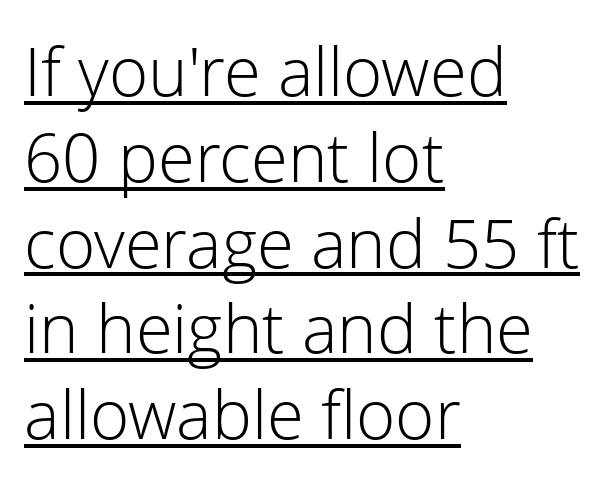
Q: Is the text bold? A: No.
Q: Is the text italic (slanted)? A: No, it is upright.
Q: Is the typeface a serif or a sans-serif typeface? A: Sans-serif.
Q: Is the text underlined? A: Yes.
Q: How is the paragraph aligned? A: Left-aligned.
Q: Is the spacing between letters normal or unusually wide? A: Normal.
Q: Is the spacing between lines tight, normal or loose? A: Normal.
Q: Width (condensed, normal, or wide)? A: Normal.
Q: Stroke contrast? A: Low.
Q: x-height? A: Medium.
Q: Monospaced? A: No.
